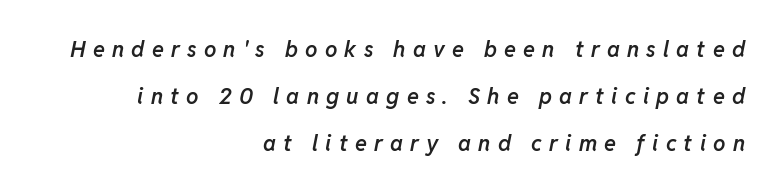
Q: Is the text bold? A: Semi-bold.
Q: Is the text italic (slanted)? A: Yes, it leans right by about 11 degrees.
Q: Is the text underlined? A: No.
Q: How is the paragraph aligned? A: Right-aligned.
Q: Is the spacing between letters normal or unusually wide? A: Unusually wide.
Q: Is the spacing between lines tight, normal or loose? A: Loose.
